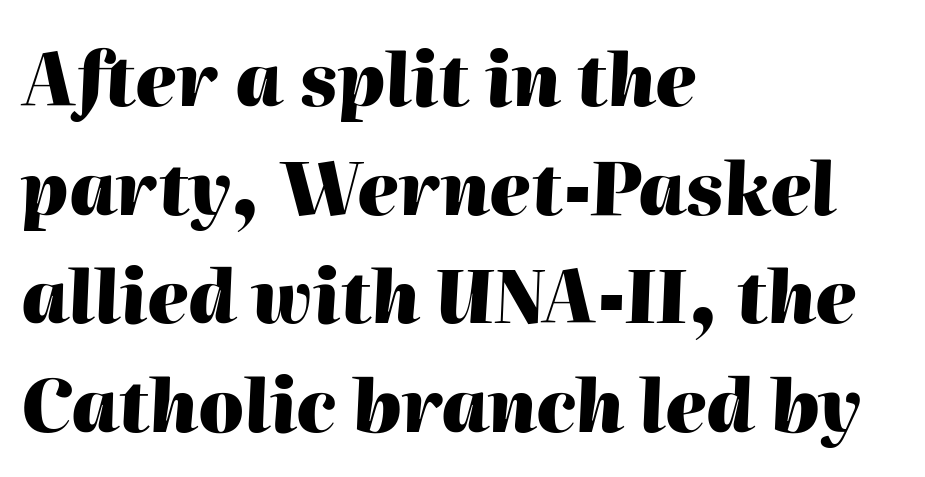
{"italic": "yes", "lean": "right", "slant_degrees": 2, "bold": "yes", "weight": "heavy", "width": "normal", "stroke_contrast": "high", "x_height": "medium", "monospaced": "no", "underline": "no", "align": "left", "line_spacing": "normal", "line_spacing_ratio": 1.51, "letter_spacing": "normal", "letter_spacing_em": 0.0, "glyph_px": 72}
